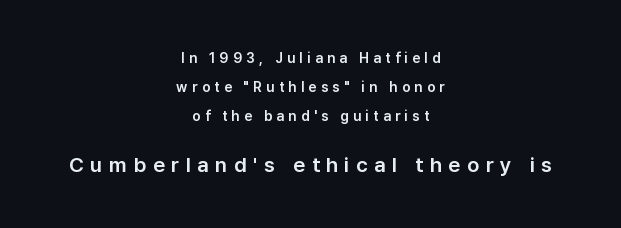
{"italic": "no", "underline": "no", "align": "center", "line_spacing": "loose", "line_spacing_ratio": 2.06, "letter_spacing": "wide", "letter_spacing_em": 0.31, "larger_block": "second", "size_ratio": 1.5, "glyph_px": 21}
